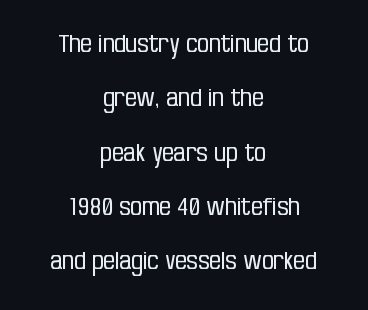
The image shows 23 px text type, upright; set centered, loose line spacing (2.36x), normal letter spacing, not underlined.
